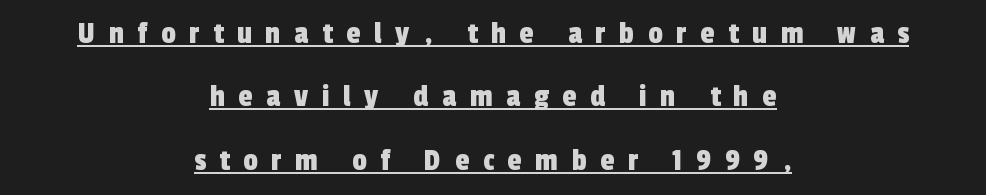
Q: Is the typeface a serif or a sans-serif typeface? A: Sans-serif.
Q: Is the text underlined? A: Yes.
Q: How is the paragraph aligned? A: Centered.
Q: Is the spacing between letters normal or unusually wide? A: Unusually wide.
Q: Is the spacing between lines tight, normal or loose? A: Loose.
Q: Width (condensed, normal, or wide)? A: Condensed.
Q: x-height? A: Medium.
Q: Monospaced? A: No.
